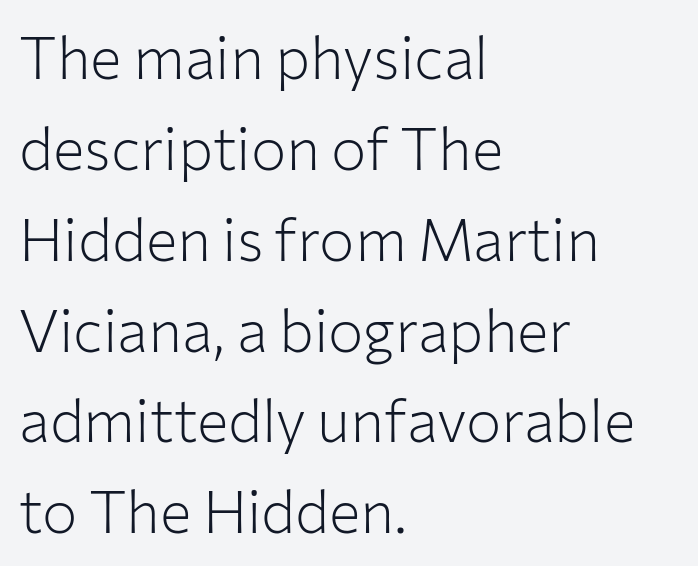
The image shows 59 px light sans-serif type, upright; set left-aligned, normal line spacing (1.54x), normal letter spacing, not underlined; low stroke contrast and a medium x-height.
